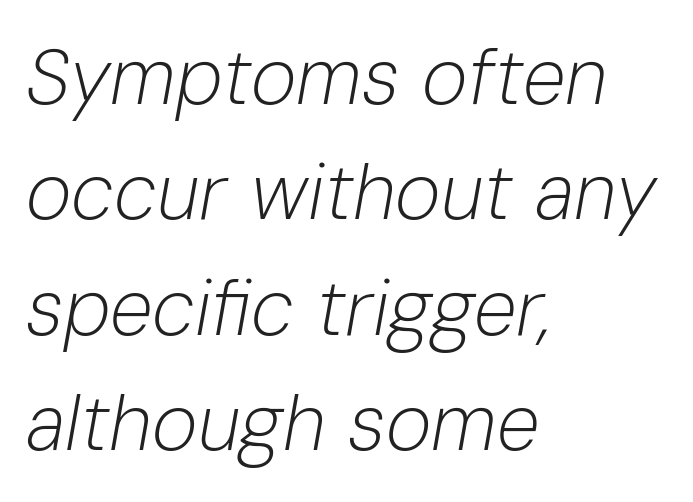
Q: Is the text bold? A: No.
Q: Is the text italic (slanted)? A: Yes, it leans right by about 10 degrees.
Q: Is the text underlined? A: No.
Q: How is the paragraph aligned? A: Left-aligned.
Q: Is the spacing between letters normal or unusually wide? A: Normal.
Q: Is the spacing between lines tight, normal or loose? A: Normal.
Q: Width (condensed, normal, or wide)? A: Normal.
Q: Stroke contrast? A: Low.
Q: x-height? A: Medium.
Q: Monospaced? A: No.
